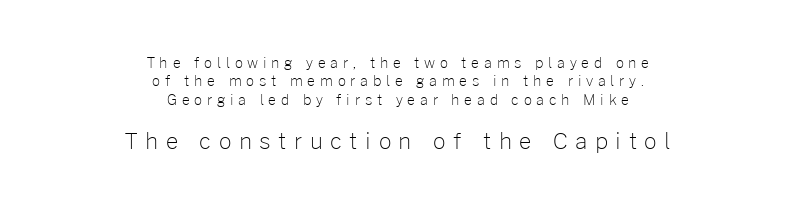
The designer left line spacing at the default. The passage shown is not underscored anywhere. The type is letterspaced generously, with wide tracking. Reading down the block, each line starts at a different indent, mirrored at its end. The typography opts for an upright posture over an oblique one.
